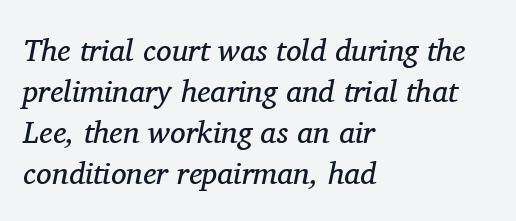
Vertically, the passage feels balanced, rows spaced as you'd expect. Unmarked baselines from the first word to the last. Serifs: yes, visible at the terminals of the letterforms. Observe the ordinary spacing: letters are neighbours, not strangers. Ink coverage per letter is moderate at most. Italic: yes, the glyphs are oblique.
